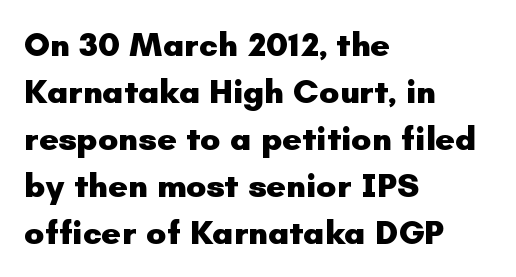
{"serif": "no", "italic": "no", "bold": "yes", "weight": "heavy", "width": "normal", "stroke_contrast": "low", "x_height": "small", "monospaced": "no", "underline": "no", "align": "left", "line_spacing": "normal", "line_spacing_ratio": 1.38, "letter_spacing": "normal", "letter_spacing_em": 0.0, "glyph_px": 34}
